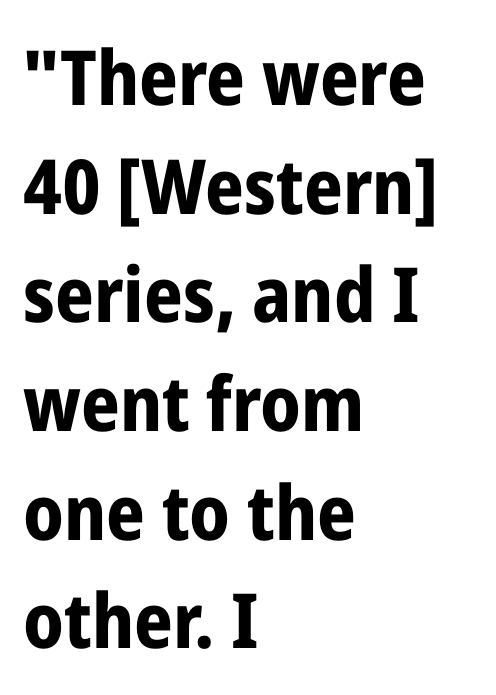
Q: Is the text bold? A: Yes.
Q: Is the text italic (slanted)? A: No, it is upright.
Q: Is the typeface a serif or a sans-serif typeface? A: Sans-serif.
Q: Is the text underlined? A: No.
Q: How is the paragraph aligned? A: Left-aligned.
Q: Is the spacing between letters normal or unusually wide? A: Normal.
Q: Is the spacing between lines tight, normal or loose? A: Normal.
Q: Width (condensed, normal, or wide)? A: Condensed.
Q: Stroke contrast? A: Low.
Q: x-height? A: Medium.
Q: Monospaced? A: No.
